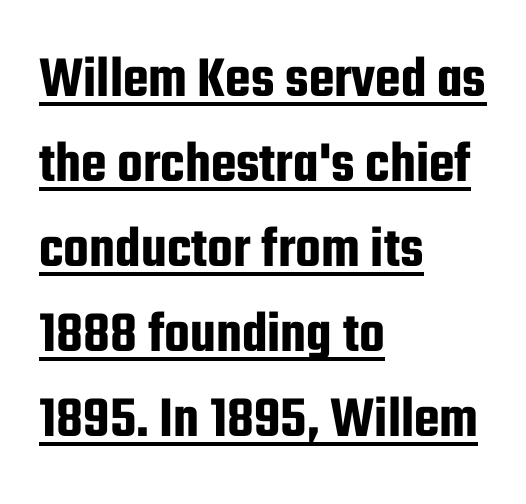
This block has exactly the height ordinary leading produces. The type sits square on the baseline with zero lean. Check where the strokes stop: nothing finishes them off — pure sans. Each line of the rendering has a horizontal stroke beneath the glyphs.
